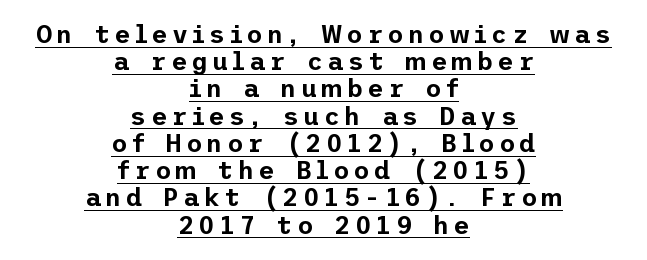
Closely set lines give the paragraph a compact silhouette. The rendering uses the underline text-decoration. Centered paragraph, ragged on both sides. Notice how the stems are strictly vertical — no italics here.
